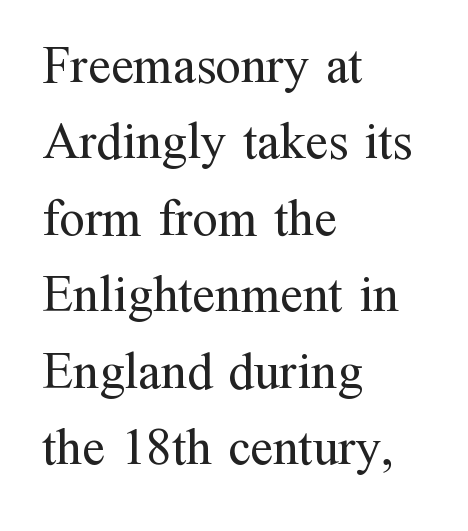
Q: Is the text bold? A: No.
Q: Is the text italic (slanted)? A: No, it is upright.
Q: Is the typeface a serif or a sans-serif typeface? A: Serif.
Q: Is the text underlined? A: No.
Q: How is the paragraph aligned? A: Left-aligned.
Q: Is the spacing between letters normal or unusually wide? A: Normal.
Q: Is the spacing between lines tight, normal or loose? A: Normal.
Q: Width (condensed, normal, or wide)? A: Normal.
Q: Stroke contrast? A: Medium.
Q: x-height? A: Medium.
Q: Monospaced? A: No.
